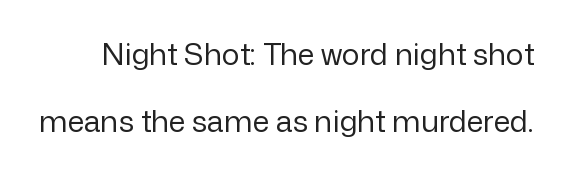
Q: Is the text bold? A: No.
Q: Is the text italic (slanted)? A: No, it is upright.
Q: Is the typeface a serif or a sans-serif typeface? A: Sans-serif.
Q: Is the text underlined? A: No.
Q: Is the spacing between letters normal or unusually wide? A: Normal.
Q: Is the spacing between lines tight, normal or loose? A: Loose.
Q: Width (condensed, normal, or wide)? A: Normal.
Q: Stroke contrast? A: Low.
Q: x-height? A: Medium.
Q: Monospaced? A: No.
